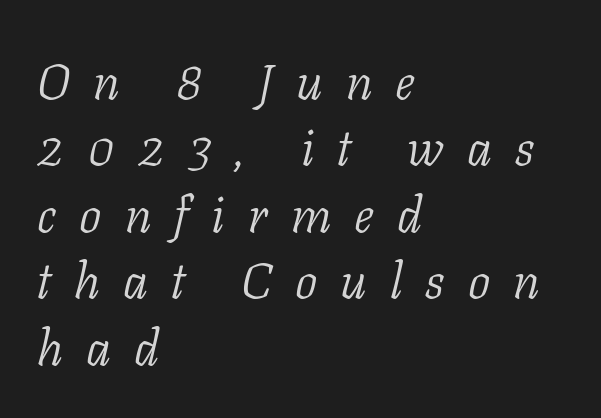
The passage shown leans; its letterforms are oblique. Weight: in the light-to-regular range. These lines are rendered in a variable-pitch font. A student would call this left alignment; a typographer would say flush left, rag right.
